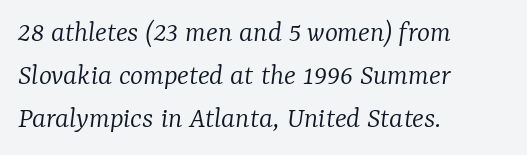
Q: Is the text bold? A: No.
Q: Is the text italic (slanted)? A: Yes, it leans right by about 7 degrees.
Q: Is the typeface a serif or a sans-serif typeface? A: Serif.
Q: Is the text underlined? A: No.
Q: How is the paragraph aligned? A: Left-aligned.
Q: Is the spacing between letters normal or unusually wide? A: Normal.
Q: Is the spacing between lines tight, normal or loose? A: Normal.
Q: Width (condensed, normal, or wide)? A: Normal.
Q: Stroke contrast? A: Low.
Q: x-height? A: Medium.
Q: Monospaced? A: No.
